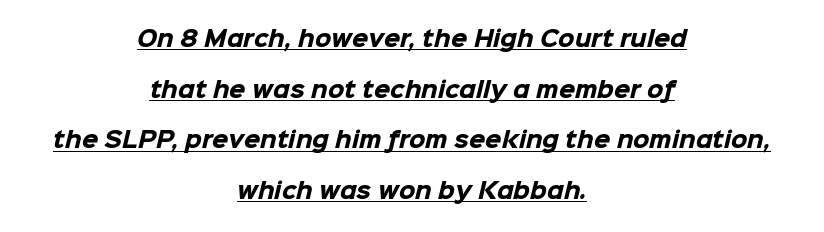
{"bold": "yes", "underline": "yes", "align": "center", "line_spacing": "loose", "line_spacing_ratio": 2.41, "letter_spacing": "normal", "letter_spacing_em": 0.0, "glyph_px": 21}
